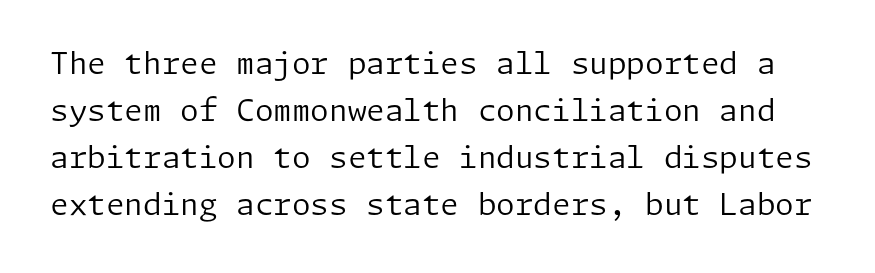
Q: Is the text bold? A: No.
Q: Is the text italic (slanted)? A: No, it is upright.
Q: Is the typeface a serif or a sans-serif typeface? A: Sans-serif.
Q: Is the text underlined? A: No.
Q: Is the spacing between letters normal or unusually wide? A: Normal.
Q: Is the spacing between lines tight, normal or loose? A: Normal.
Q: Width (condensed, normal, or wide)? A: Normal.
Q: Stroke contrast? A: Low.
Q: x-height? A: Medium.
